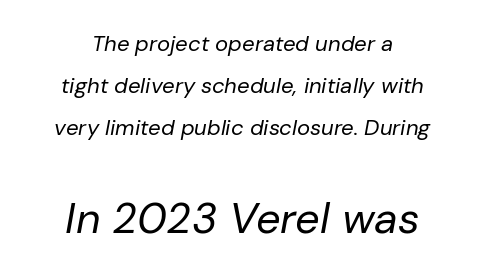
Visually, the bottom section dominates because its glyphs are scaled up. Varying glyph widths throughout — classic text-font behaviour. Is the stroke heavy? The answer is a plain regular-or-lighter. Notice the wide empty band between every row — that's loose leading. The typography opts for an oblique posture over an upright one. Is the letter spacing exaggerated? No — it looks like the ordinary default.
